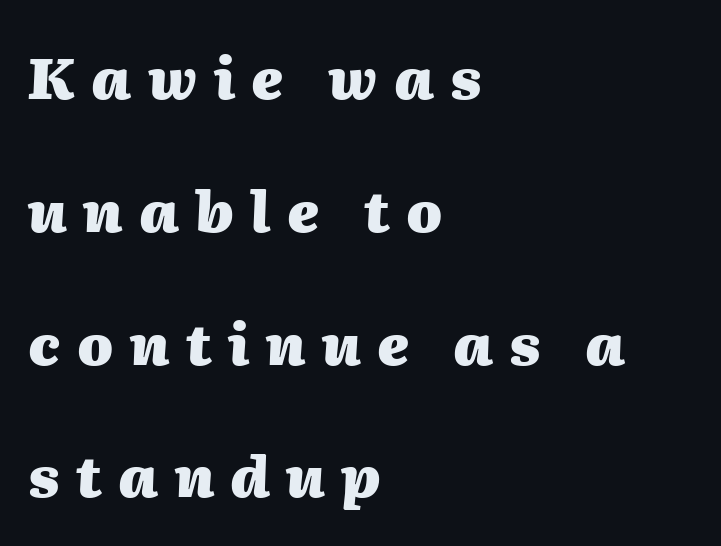
The image shows 57 px heavy type, italic (leaning right); set left-aligned, loose line spacing (2.33x), unusually wide letter spacing (+0.29 em), not underlined; medium stroke contrast and a medium x-height.
